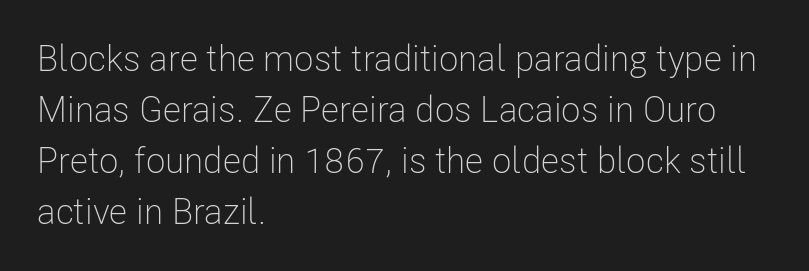
{"serif": "no", "italic": "no", "bold": "no", "weight": "light", "width": "condensed", "stroke_contrast": "low", "x_height": "medium", "monospaced": "no", "underline": "no", "align": "left", "line_spacing": "normal", "line_spacing_ratio": 1.42, "letter_spacing": "normal", "letter_spacing_em": 0.0, "glyph_px": 36}
